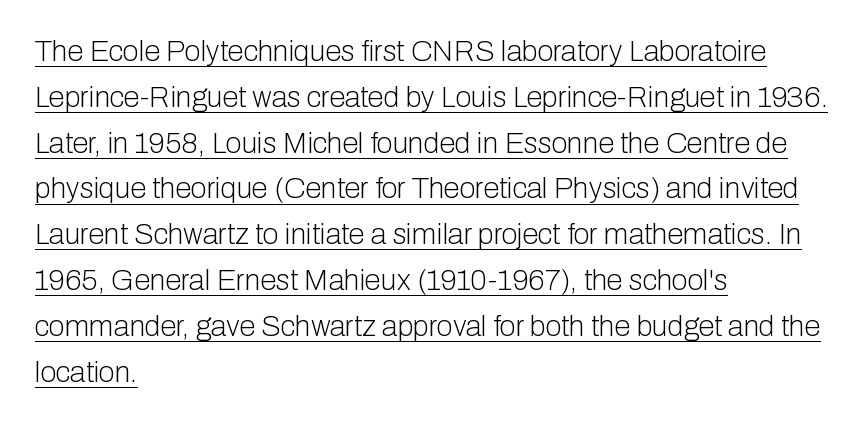
Q: Is the text bold? A: No.
Q: Is the text italic (slanted)? A: No, it is upright.
Q: Is the typeface a serif or a sans-serif typeface? A: Sans-serif.
Q: Is the text underlined? A: Yes.
Q: How is the paragraph aligned? A: Left-aligned.
Q: Is the spacing between letters normal or unusually wide? A: Normal.
Q: Is the spacing between lines tight, normal or loose? A: Normal.
Q: Width (condensed, normal, or wide)? A: Normal.
Q: Stroke contrast? A: Low.
Q: x-height? A: Medium.
Q: Monospaced? A: No.
